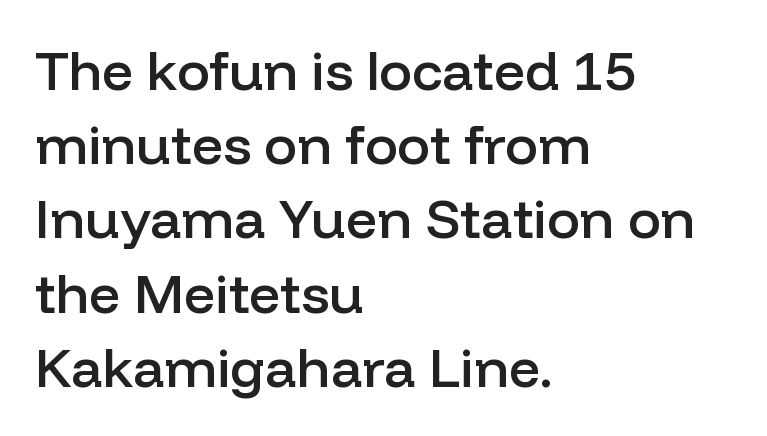
Honestly, there is no underline to notice here at all. The passage is arranged the way most books set body copy — flush left. Glyph-to-glyph distance matches everyday printed text. The rendering uses a moderate line-height, typical for paragraphs. Summary of weight: moderately heavy, a semibold. Grotesque or geometric, the face here clearly has no serifs.
